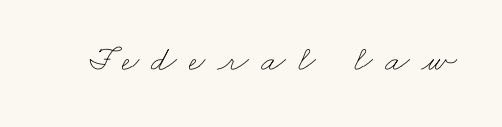
Q: Is the text bold? A: No.
Q: Is the text underlined? A: No.
Q: Is the spacing between letters normal or unusually wide? A: Unusually wide.
Q: Width (condensed, normal, or wide)? A: Wide.
Q: Stroke contrast? A: Low.
Q: x-height? A: Small.
Q: Monospaced? A: No.
